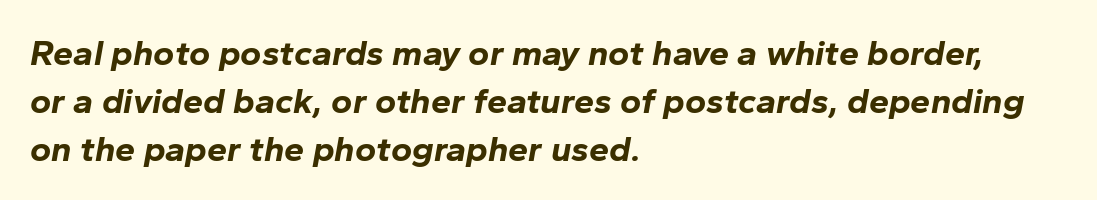
{"italic": "yes", "lean": "right", "slant_degrees": 10, "bold": "yes", "weight": "bold", "width": "normal", "stroke_contrast": "low", "x_height": "medium", "monospaced": "no", "underline": "no", "align": "left", "line_spacing": "normal", "line_spacing_ratio": 1.33, "letter_spacing": "normal", "letter_spacing_em": 0.0, "glyph_px": 36}
